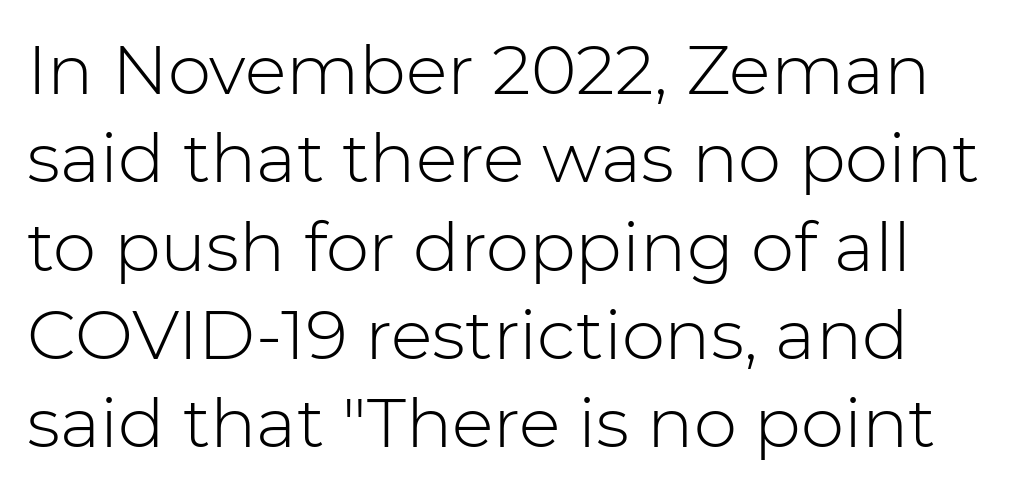
{"serif": "no", "italic": "no", "bold": "no", "weight": "light", "width": "normal", "stroke_contrast": "low", "x_height": "medium", "monospaced": "no", "underline": "no", "line_spacing": "normal", "line_spacing_ratio": 1.28, "letter_spacing": "normal", "letter_spacing_em": 0.0, "glyph_px": 69}
